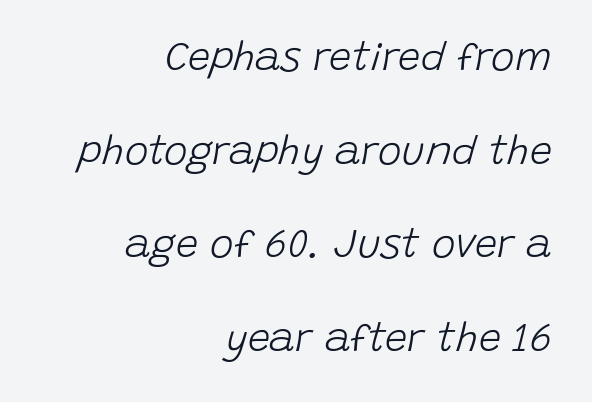
Q: Is the text bold? A: No.
Q: Is the text italic (slanted)? A: Yes, it leans right by about 15 degrees.
Q: Is the text underlined? A: No.
Q: How is the paragraph aligned? A: Right-aligned.
Q: Is the spacing between letters normal or unusually wide? A: Normal.
Q: Is the spacing between lines tight, normal or loose? A: Loose.
Q: Width (condensed, normal, or wide)? A: Normal.
Q: Stroke contrast? A: Low.
Q: x-height? A: Large.
Q: Monospaced? A: No.
